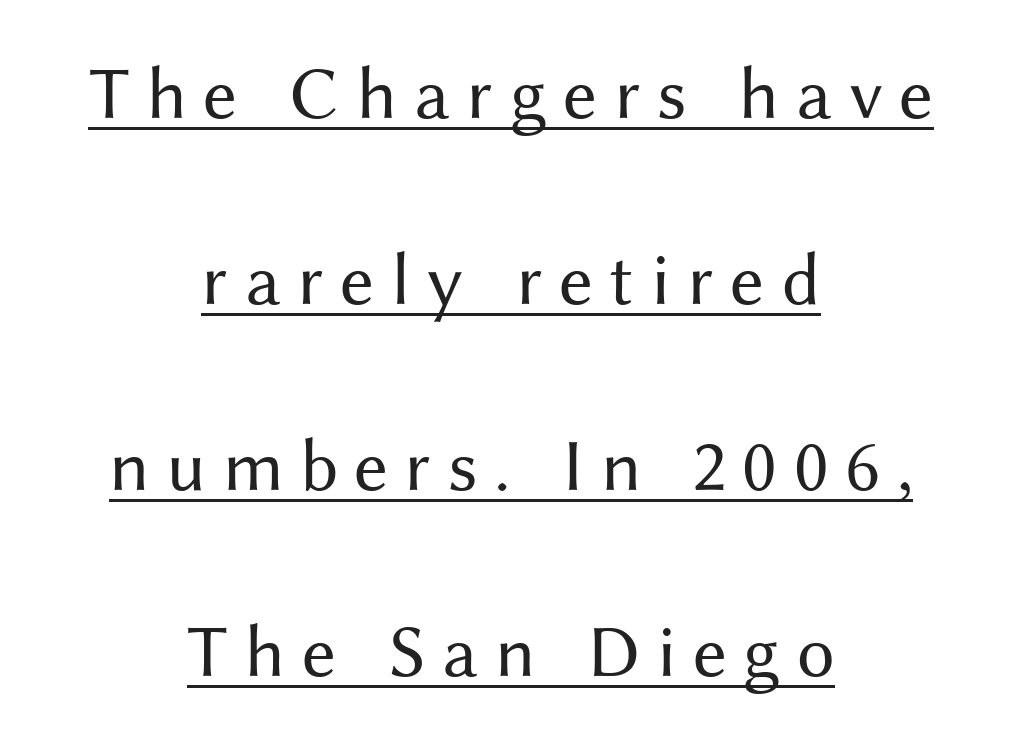
Q: Is the text bold? A: No.
Q: Is the text italic (slanted)? A: No, it is upright.
Q: Is the typeface a serif or a sans-serif typeface? A: Sans-serif.
Q: Is the text underlined? A: Yes.
Q: How is the paragraph aligned? A: Centered.
Q: Is the spacing between letters normal or unusually wide? A: Unusually wide.
Q: Is the spacing between lines tight, normal or loose? A: Loose.
Q: Width (condensed, normal, or wide)? A: Normal.
Q: Stroke contrast? A: Medium.
Q: x-height? A: Medium.
Q: Monospaced? A: No.
